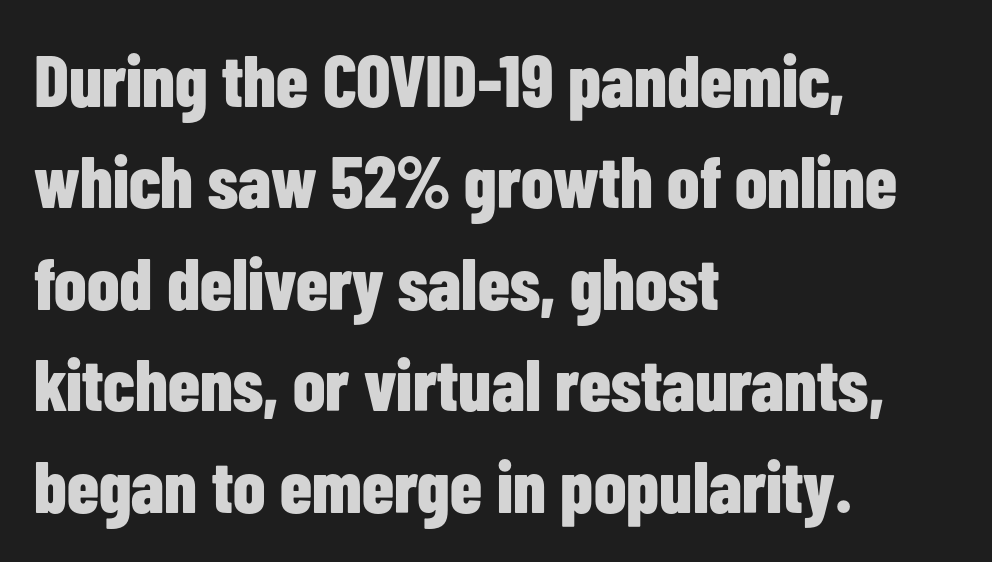
{"serif": "no", "italic": "no", "bold": "yes", "weight": "bold", "width": "condensed", "stroke_contrast": "low", "x_height": "medium", "monospaced": "no", "underline": "no", "align": "left", "line_spacing": "normal", "line_spacing_ratio": 1.39, "letter_spacing": "normal", "letter_spacing_em": 0.0, "glyph_px": 73}
